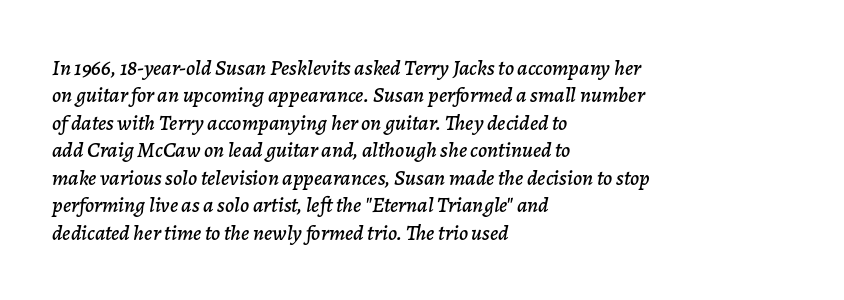
Q: Is the text italic (slanted)? A: Yes, it leans right by about 7 degrees.
Q: Is the text underlined? A: No.
Q: How is the paragraph aligned? A: Left-aligned.
Q: Is the spacing between letters normal or unusually wide? A: Normal.
Q: Is the spacing between lines tight, normal or loose? A: Normal.
